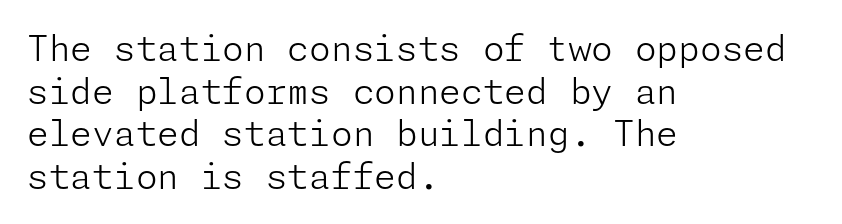
This sample uses plain, unmodified letter spacing. Weight: not bold — regular or lighter. Nope, no serifs anywhere on these letters. Casual observation: everything's shoved over to the left.
